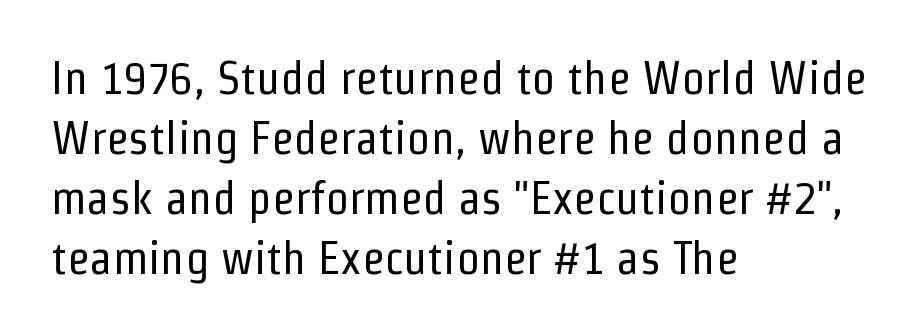
Q: Is the text bold? A: No.
Q: Is the text italic (slanted)? A: No, it is upright.
Q: Is the typeface a serif or a sans-serif typeface? A: Sans-serif.
Q: Is the text underlined? A: No.
Q: How is the paragraph aligned? A: Left-aligned.
Q: Is the spacing between letters normal or unusually wide? A: Normal.
Q: Is the spacing between lines tight, normal or loose? A: Normal.
Q: Width (condensed, normal, or wide)? A: Condensed.
Q: Stroke contrast? A: Low.
Q: x-height? A: Medium.
Q: Monospaced? A: No.
